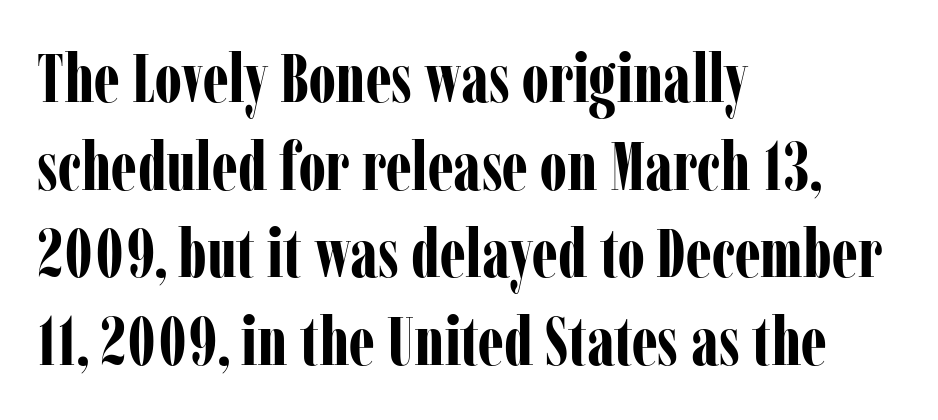
Q: Is the text bold? A: Yes.
Q: Is the text italic (slanted)? A: No, it is upright.
Q: Is the typeface a serif or a sans-serif typeface? A: Serif.
Q: Is the text underlined? A: No.
Q: How is the paragraph aligned? A: Left-aligned.
Q: Is the spacing between letters normal or unusually wide? A: Normal.
Q: Is the spacing between lines tight, normal or loose? A: Normal.
Q: Width (condensed, normal, or wide)? A: Condensed.
Q: Stroke contrast? A: Low.
Q: x-height? A: Medium.
Q: Monospaced? A: No.
